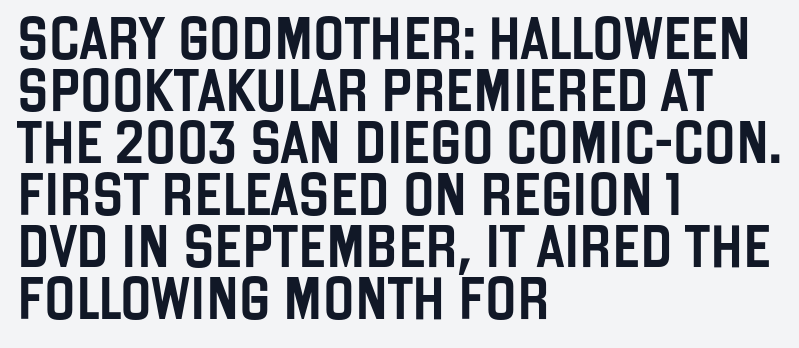
The image shows 42 px condensed sans-serif type, upright; set left-aligned, line spacing 1.24x, normal letter spacing, not underlined; low stroke contrast and a large x-height.
